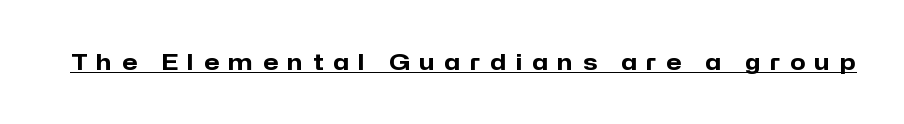
{"italic": "no", "bold": "yes", "underline": "yes", "letter_spacing": "wide", "letter_spacing_em": 0.44, "glyph_px": 22}
